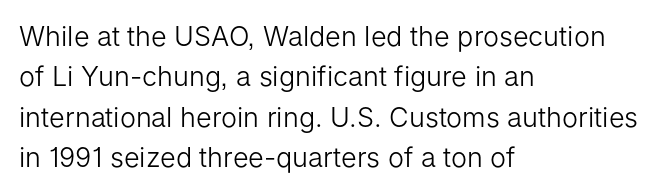
{"italic": "no", "bold": "no", "underline": "no", "align": "left", "line_spacing": "normal", "line_spacing_ratio": 1.5, "letter_spacing": "normal", "letter_spacing_em": 0.0, "glyph_px": 27}
